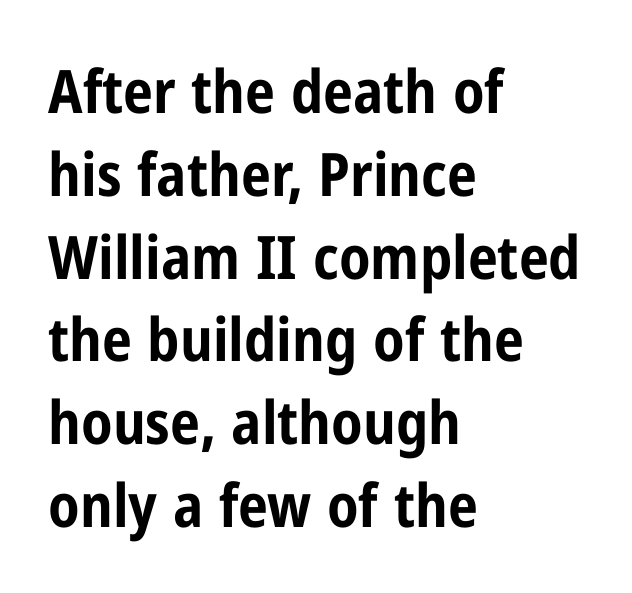
The image shows 60 px bold, condensed sans-serif type, upright; set left-aligned, normal line spacing (1.38x), normal letter spacing, not underlined; low stroke contrast and a medium x-height.
